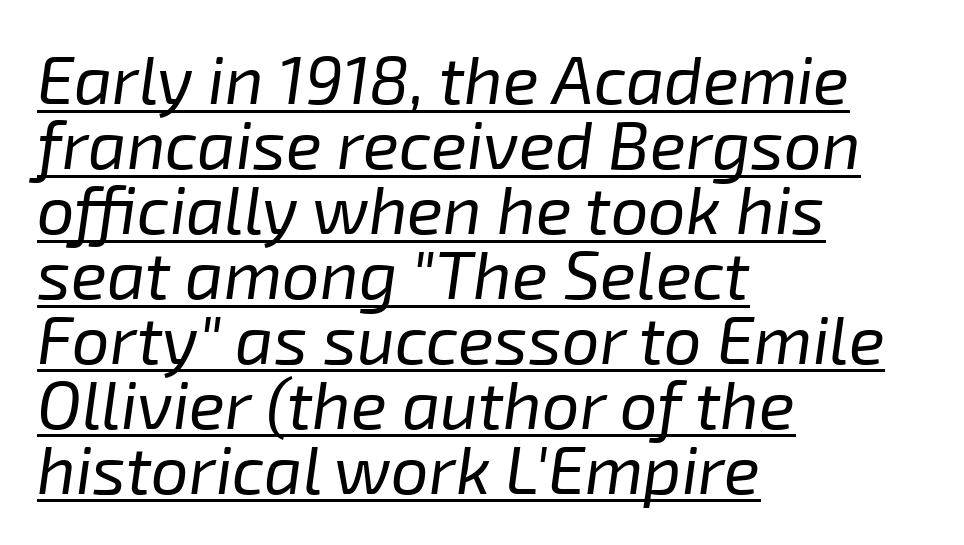
{"italic": "yes", "lean": "right", "slant_degrees": 8, "bold": "no", "weight": "regular", "width": "normal", "stroke_contrast": "low", "x_height": "medium", "monospaced": "no", "underline": "yes", "align": "left", "line_spacing": "tight", "line_spacing_ratio": 0.97, "letter_spacing": "normal", "letter_spacing_em": 0.0, "glyph_px": 67}
